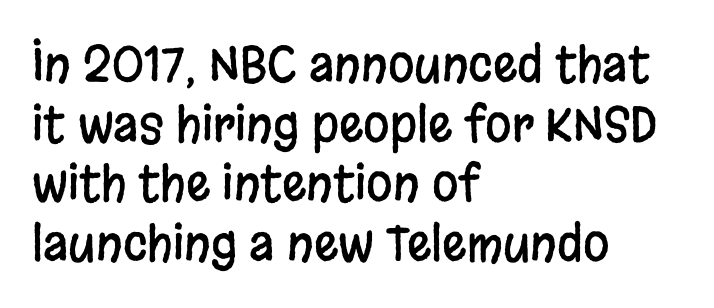
Q: Is the text italic (slanted)? A: No, it is upright.
Q: Is the typeface a serif or a sans-serif typeface? A: Sans-serif.
Q: Is the text underlined? A: No.
Q: How is the paragraph aligned? A: Left-aligned.
Q: Is the spacing between letters normal or unusually wide? A: Normal.
Q: Width (condensed, normal, or wide)? A: Condensed.
Q: Stroke contrast? A: Low.
Q: x-height? A: Large.
Q: Monospaced? A: No.
